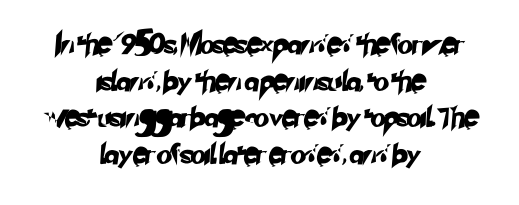
The lines in this sample share a center point and differ in where they start and stop. Plain, unruled lines of type. Caption: standard tracking, unaltered.
